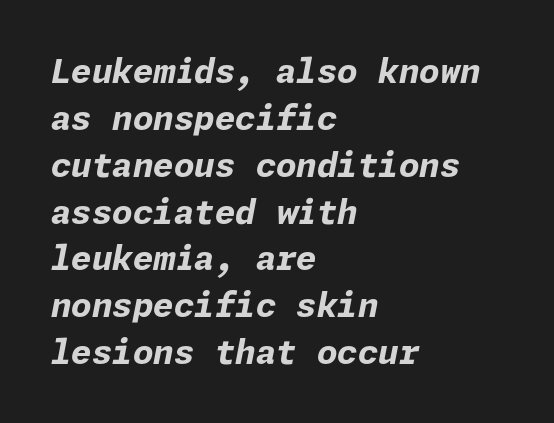
Q: Is the text bold? A: Yes.
Q: Is the text italic (slanted)? A: Yes, it leans right by about 11 degrees.
Q: Is the text underlined? A: No.
Q: How is the paragraph aligned? A: Left-aligned.
Q: Is the spacing between letters normal or unusually wide? A: Normal.
Q: Is the spacing between lines tight, normal or loose? A: Normal.
Q: Width (condensed, normal, or wide)? A: Normal.
Q: Stroke contrast? A: Low.
Q: x-height? A: Medium.
